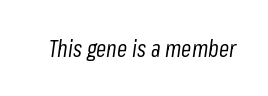
On a weight scale, this lands at 450 or below. The horizontal fit of the characters is conventional and even. The glyphs are unaccompanied by any horizontal stroke below them. The lettering tilts uniformly, giving the passage an italic look.
